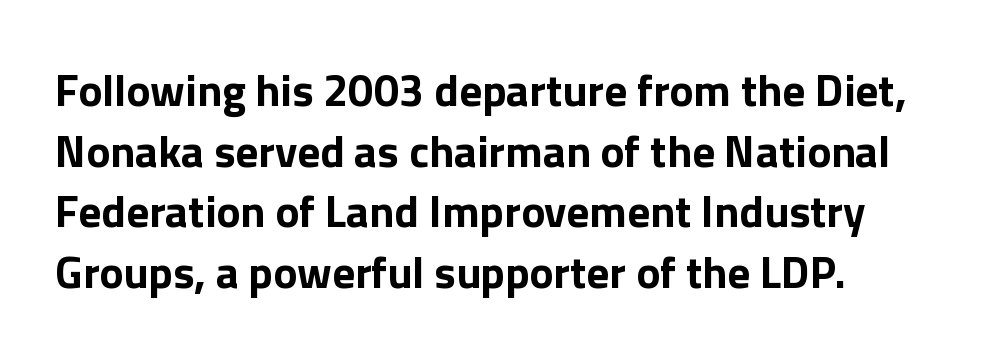
Q: Is the text bold? A: Yes.
Q: Is the text italic (slanted)? A: No, it is upright.
Q: Is the typeface a serif or a sans-serif typeface? A: Sans-serif.
Q: Is the text underlined? A: No.
Q: How is the paragraph aligned? A: Left-aligned.
Q: Is the spacing between letters normal or unusually wide? A: Normal.
Q: Is the spacing between lines tight, normal or loose? A: Normal.
Q: Width (condensed, normal, or wide)? A: Normal.
Q: x-height? A: Medium.
Q: Monospaced? A: No.
